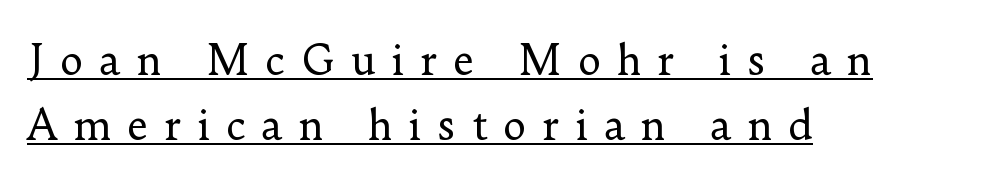
Q: Is the text bold? A: No.
Q: Is the text italic (slanted)? A: No, it is upright.
Q: Is the typeface a serif or a sans-serif typeface? A: Serif.
Q: Is the text underlined? A: Yes.
Q: How is the paragraph aligned? A: Left-aligned.
Q: Is the spacing between letters normal or unusually wide? A: Unusually wide.
Q: Is the spacing between lines tight, normal or loose? A: Normal.
Q: Width (condensed, normal, or wide)? A: Normal.
Q: Stroke contrast? A: Low.
Q: x-height? A: Small.
Q: Monospaced? A: No.
